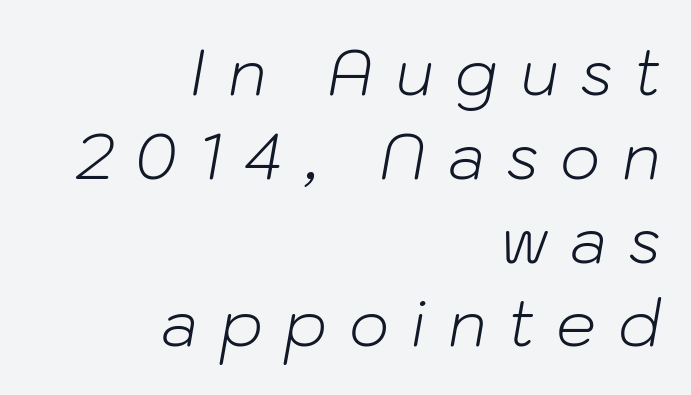
Think of a printed novel: that variable character pitch is what you see here. You could only call the tracking loose — the letters float apart. The passage shown is not bold in any degree. Casual observation: everything's shoved over to the right. These lines sit exactly where default settings would place them.
